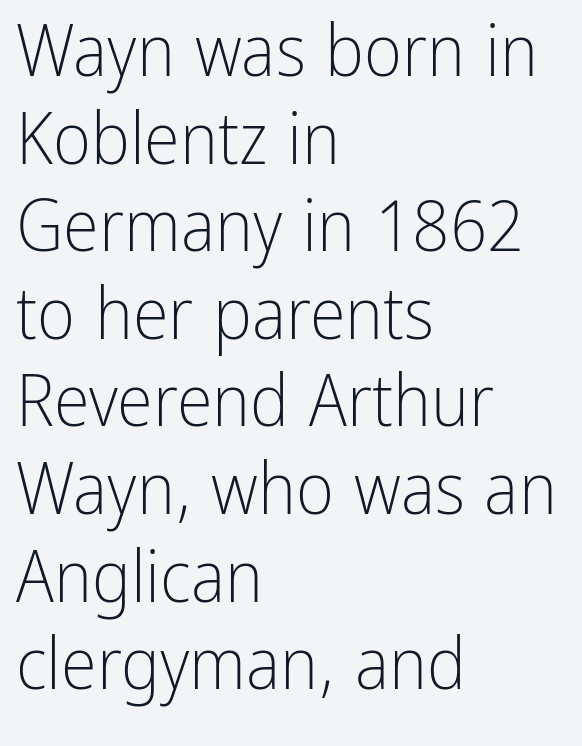
The image shows 73 px light, condensed sans-serif type, upright; set left-aligned, line spacing 1.2x, normal letter spacing, not underlined; low stroke contrast and a medium x-height.
